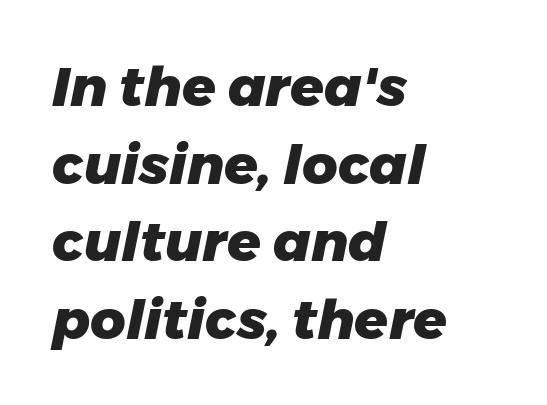
{"italic": "yes", "lean": "right", "slant_degrees": 11, "bold": "yes", "weight": "heavy", "width": "normal", "stroke_contrast": "low", "x_height": "medium", "monospaced": "no", "underline": "no", "align": "left", "line_spacing": "normal", "line_spacing_ratio": 1.41, "letter_spacing": "normal", "letter_spacing_em": 0.0, "glyph_px": 55}
